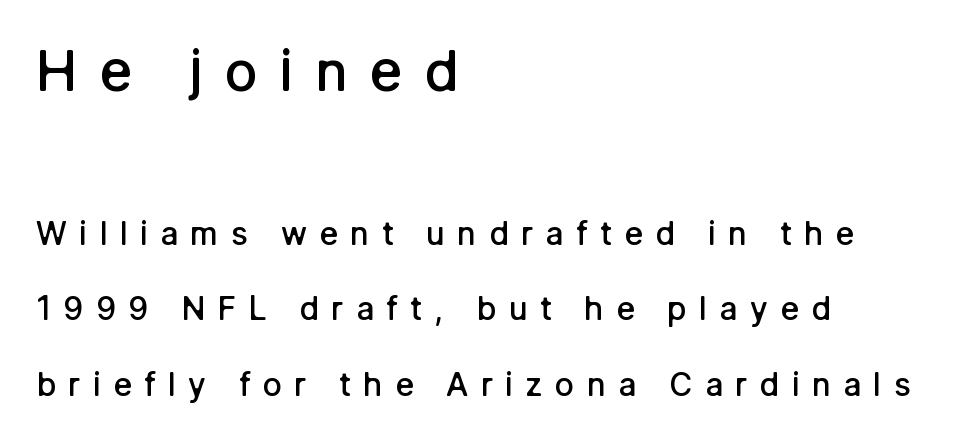
The image shows 56 px semibold sans-serif type, upright; set left-aligned, loose line spacing (2.37x), unusually wide letter spacing (+0.38 em), not underlined; the first (top) block is 1.75x larger; low stroke contrast and a medium x-height.
